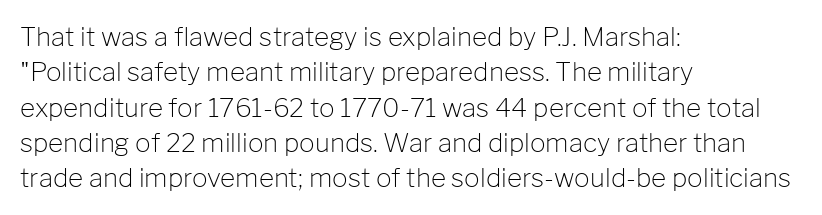
The image shows 26 px text type, upright; set left-aligned, normal line spacing (1.36x), normal letter spacing, not underlined.
